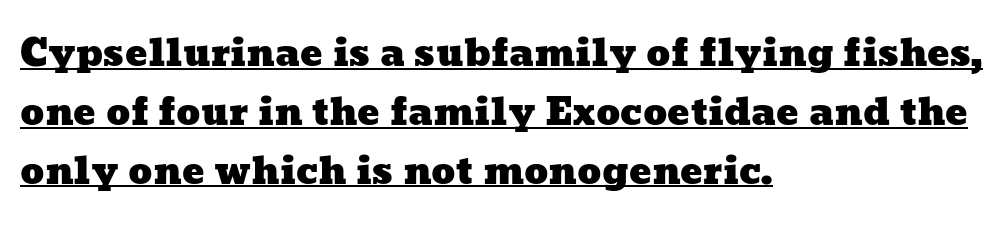
{"width": "wide", "stroke_contrast": "low", "x_height": "medium", "monospaced": "no", "underline": "yes", "align": "left", "line_spacing": "normal", "line_spacing_ratio": 1.59, "letter_spacing": "normal", "letter_spacing_em": 0.0, "glyph_px": 37}
